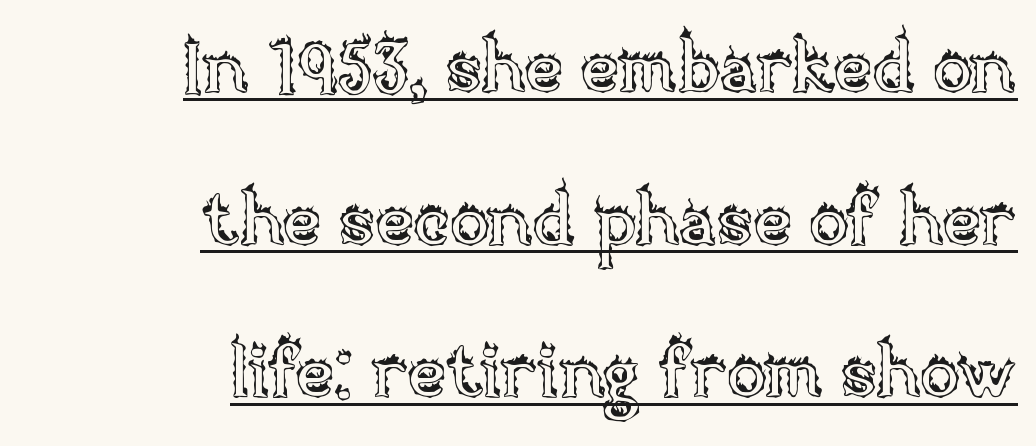
Notice the wide empty band between every row — that's loose leading. One-word summary of the alignment: right. Unlike italic type, these characters show no tilt at all. Does extra space separate the letters? No, they use regular spacing. Looks like someone drew a line under every word here. The rendering uses natural spacing where letterforms have individual widths.
